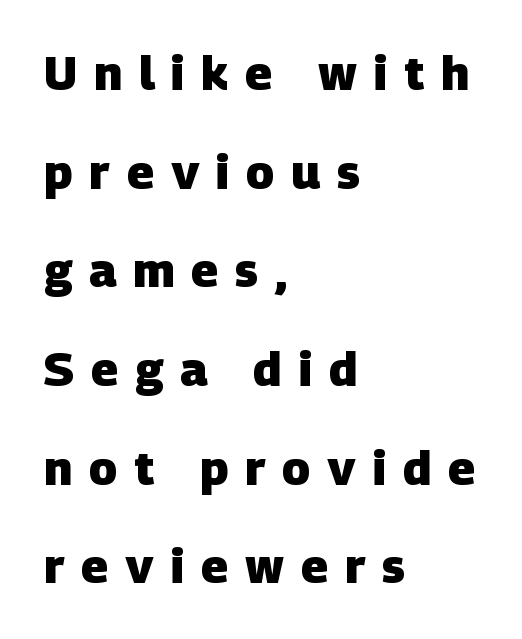
The image shows 47 px heavy sans-serif type; set left-aligned, loose line spacing (2.1x), unusually wide letter spacing (+0.36 em), not underlined; low stroke contrast and a large x-height.
